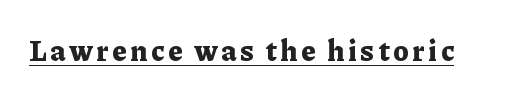
The image shows 28 px bold serif type, upright; set underlined; low stroke contrast and a medium x-height.
